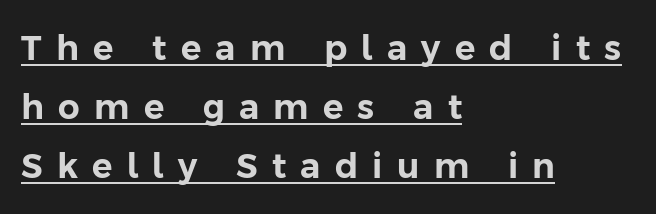
Q: Is the text italic (slanted)? A: No, it is upright.
Q: Is the typeface a serif or a sans-serif typeface? A: Sans-serif.
Q: Is the text underlined? A: Yes.
Q: How is the paragraph aligned? A: Left-aligned.
Q: Is the spacing between letters normal or unusually wide? A: Unusually wide.
Q: Width (condensed, normal, or wide)? A: Normal.
Q: Stroke contrast? A: Low.
Q: x-height? A: Medium.
Q: Monospaced? A: No.
